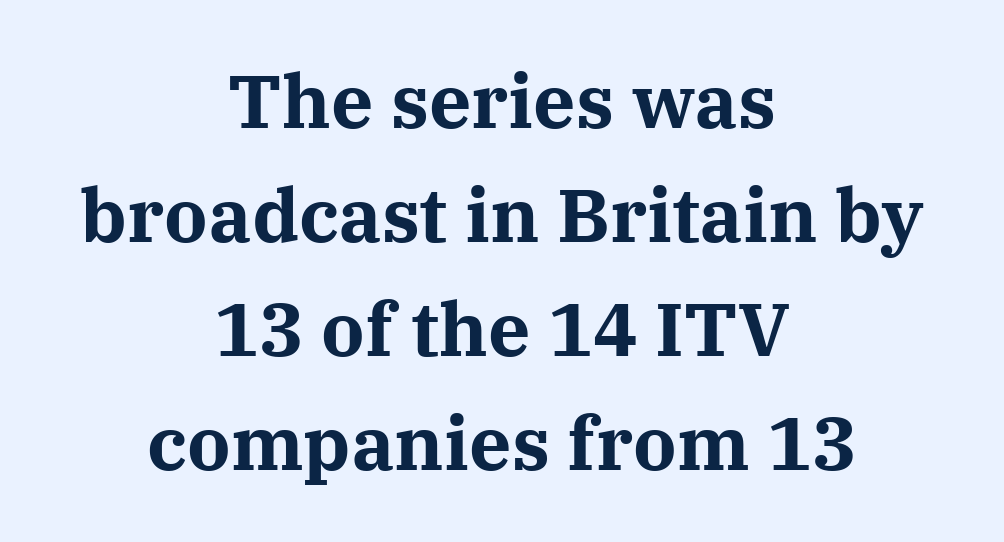
Varying glyph widths throughout — classic text-font behaviour. What's the leading like? Ordinary, nothing unusual. The rendering uses a bold face; every stroke is thick and dark. Layout note: lines centered. Typographically, this falls in the serif category.
